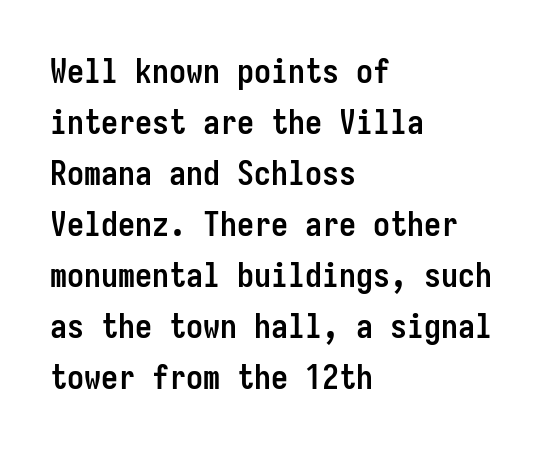
The image shows 34 px semibold, condensed sans-serif type, upright, monospaced; set left-aligned, normal line spacing (1.5x), normal letter spacing, not underlined; low stroke contrast and a medium x-height.
